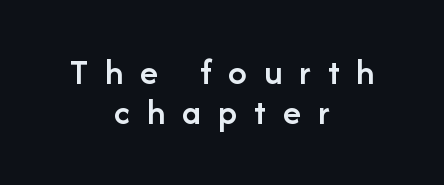
The image shows 37 px semibold sans-serif type, upright; set centered, tight line spacing (1.09x), unusually wide letter spacing (+0.46 em), not underlined; low stroke contrast and a medium x-height.
